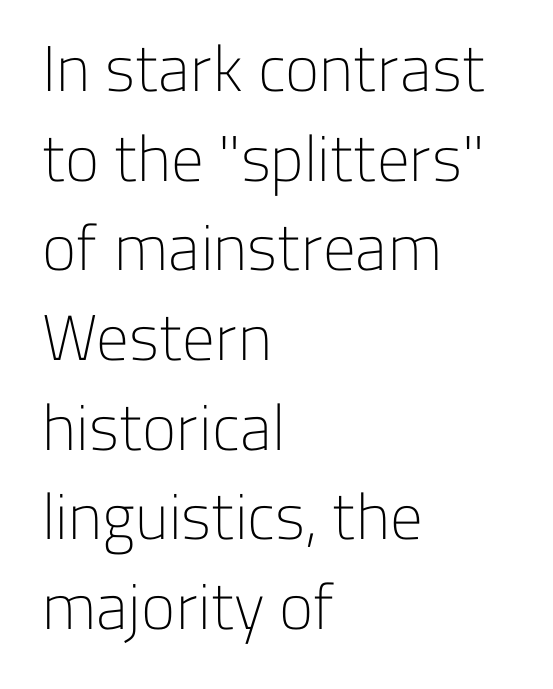
Posture: vertical. The passage is arranged the way most books set body copy — flush left. Standard letterfit; no display-style spreading of the glyphs. Note the varied advance widths — an 'i' is clearly narrower than an 'm'.
